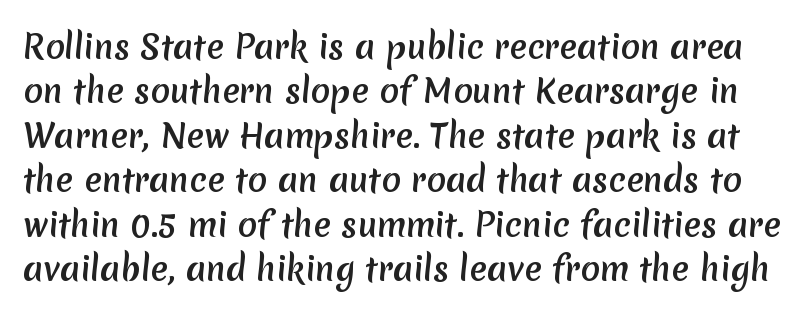
If you measured baseline to baseline, you'd find a middling distance. What stands out about the letter spacing? Nothing — it is the standard amount. Is this a fixed-width face? No — the glyphs have proportional, varying widths. The space beneath each line is pristine and unruled.
